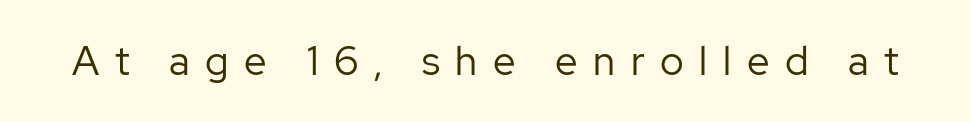
Q: Is the text bold? A: No.
Q: Is the text italic (slanted)? A: No, it is upright.
Q: Is the typeface a serif or a sans-serif typeface? A: Sans-serif.
Q: Is the text underlined? A: No.
Q: Is the spacing between letters normal or unusually wide? A: Unusually wide.
Q: Width (condensed, normal, or wide)? A: Normal.
Q: Stroke contrast? A: Low.
Q: x-height? A: Medium.
Q: Monospaced? A: No.
